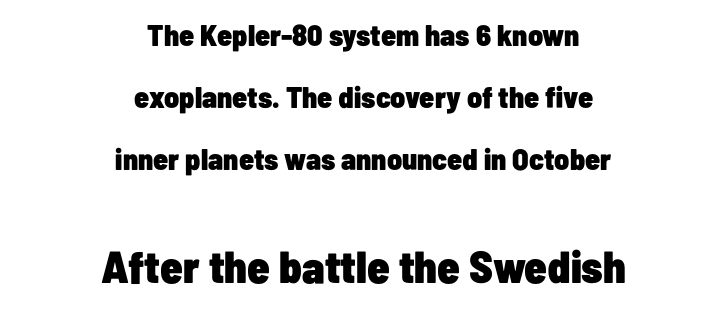
{"serif": "no", "italic": "no", "bold": "yes", "weight": "heavy", "width": "condensed", "stroke_contrast": "low", "x_height": "medium", "monospaced": "no", "underline": "no", "align": "center", "line_spacing": "loose", "line_spacing_ratio": 2.07, "letter_spacing": "normal", "letter_spacing_em": 0.0, "larger_block": "second", "size_ratio": 1.5, "glyph_px": 45}
